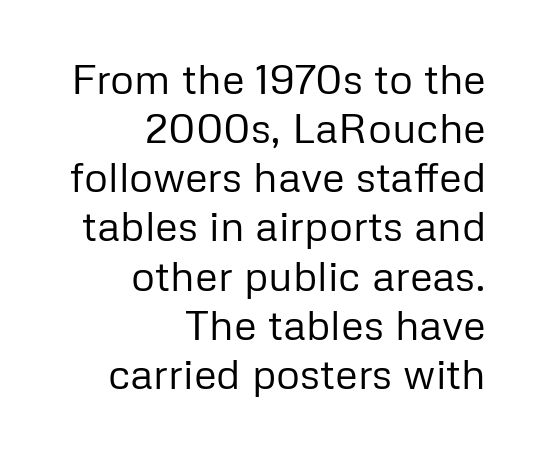
Q: Is the text bold? A: No.
Q: Is the text italic (slanted)? A: No, it is upright.
Q: Is the typeface a serif or a sans-serif typeface? A: Sans-serif.
Q: Is the text underlined? A: No.
Q: How is the paragraph aligned? A: Right-aligned.
Q: Is the spacing between letters normal or unusually wide? A: Normal.
Q: Width (condensed, normal, or wide)? A: Normal.
Q: Stroke contrast? A: Low.
Q: x-height? A: Medium.
Q: Monospaced? A: No.
